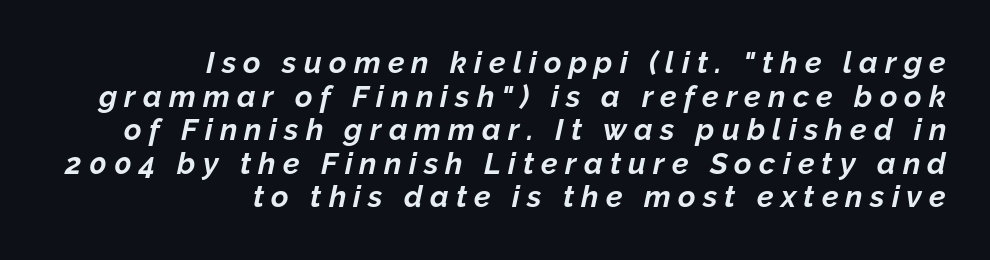
The image shows 30 px bold type, italic (leaning right); set right-aligned, tight line spacing (1.12x), unusually wide letter spacing (+0.24 em), not underlined; low stroke contrast and a medium x-height.
